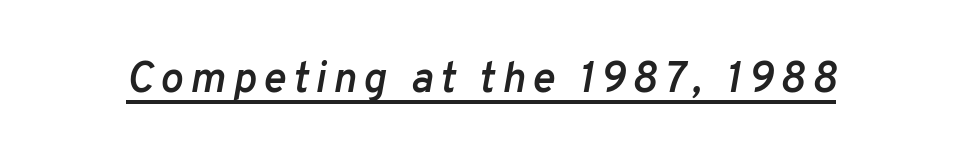
Q: Is the text bold? A: Semi-bold.
Q: Is the text italic (slanted)? A: Yes, it leans right by about 10 degrees.
Q: Is the text underlined? A: Yes.
Q: Width (condensed, normal, or wide)? A: Normal.
Q: Stroke contrast? A: Low.
Q: x-height? A: Medium.
Q: Monospaced? A: No.
